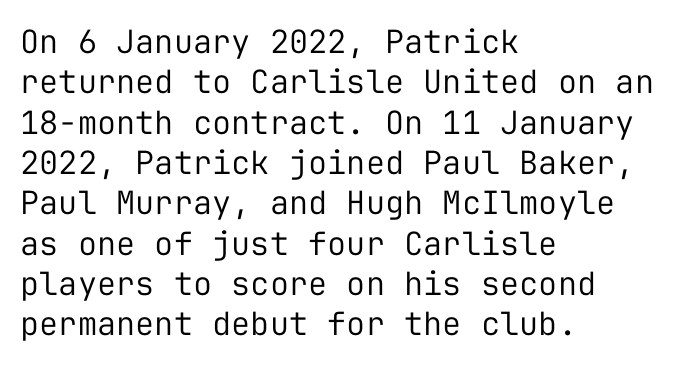
Q: Is the text bold? A: No.
Q: Is the text italic (slanted)? A: No, it is upright.
Q: Is the typeface a serif or a sans-serif typeface? A: Sans-serif.
Q: Is the text underlined? A: No.
Q: How is the paragraph aligned? A: Left-aligned.
Q: Is the spacing between letters normal or unusually wide? A: Normal.
Q: Is the spacing between lines tight, normal or loose? A: Normal.
Q: Width (condensed, normal, or wide)? A: Normal.
Q: Stroke contrast? A: Low.
Q: x-height? A: Medium.
Q: Monospaced? A: Yes.
